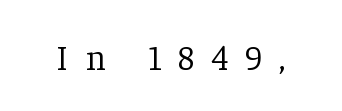
Q: Is the text bold? A: No.
Q: Is the text italic (slanted)? A: No, it is upright.
Q: Is the typeface a serif or a sans-serif typeface? A: Serif.
Q: Is the text underlined? A: No.
Q: Is the spacing between letters normal or unusually wide? A: Unusually wide.
Q: Width (condensed, normal, or wide)? A: Normal.
Q: Stroke contrast? A: Low.
Q: x-height? A: Medium.
Q: Monospaced? A: No.
